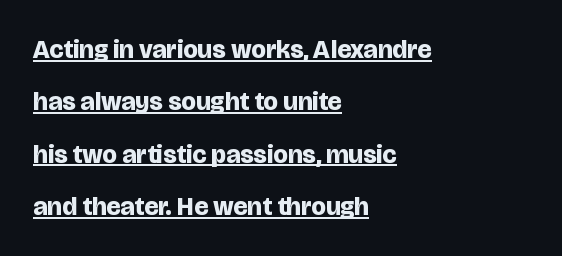
{"italic": "no", "bold": "yes", "underline": "yes", "align": "left", "line_spacing": "loose", "line_spacing_ratio": 2.01, "letter_spacing": "normal", "letter_spacing_em": 0.0, "glyph_px": 26}
